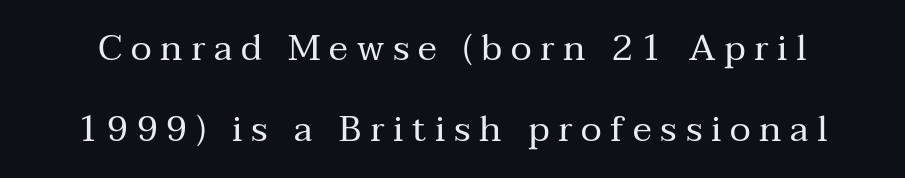
Q: Is the text bold? A: No.
Q: Is the text italic (slanted)? A: No, it is upright.
Q: Is the typeface a serif or a sans-serif typeface? A: Serif.
Q: Is the text underlined? A: No.
Q: Is the spacing between letters normal or unusually wide? A: Unusually wide.
Q: Is the spacing between lines tight, normal or loose? A: Loose.
Q: Width (condensed, normal, or wide)? A: Normal.
Q: Stroke contrast? A: Medium.
Q: x-height? A: Medium.
Q: Monospaced? A: No.
